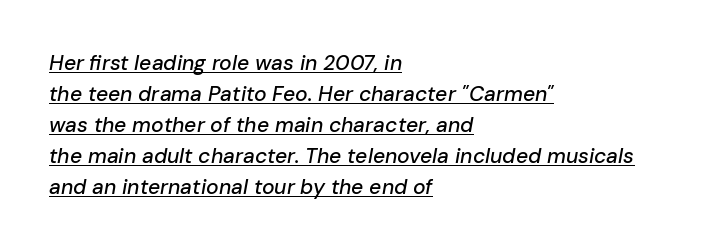
{"italic": "yes", "lean": "right", "slant_degrees": 10, "underline": "yes", "align": "left", "line_spacing": "normal", "line_spacing_ratio": 1.48, "letter_spacing": "normal", "letter_spacing_em": 0.0, "glyph_px": 21}
